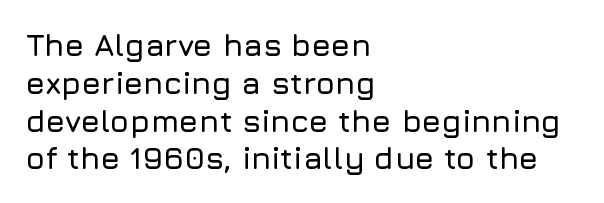
The rag falls on the right side of this text block. The face used here is proportionally spaced, like ordinary book or web type. The face used here is a sans, in the tradition of grotesques and geometrics. The type is set solid horizontally, with unmodified tracking.
